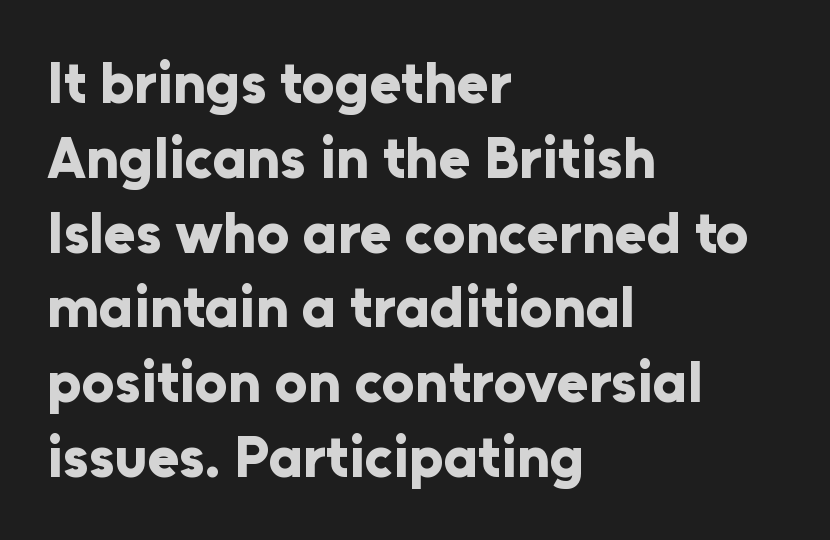
Q: Is the text bold? A: Yes.
Q: Is the text italic (slanted)? A: No, it is upright.
Q: Is the typeface a serif or a sans-serif typeface? A: Sans-serif.
Q: Is the text underlined? A: No.
Q: How is the paragraph aligned? A: Left-aligned.
Q: Is the spacing between letters normal or unusually wide? A: Normal.
Q: Is the spacing between lines tight, normal or loose? A: Normal.
Q: Width (condensed, normal, or wide)? A: Normal.
Q: Stroke contrast? A: Low.
Q: x-height? A: Medium.
Q: Monospaced? A: No.
